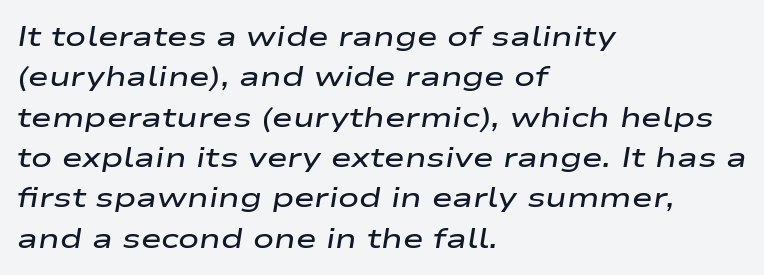
The characters look somewhat weighty, a semibold short of true bold. Character widths vary here, with narrow letters taking less room than wide ones. You could call the tracking neutral — neither tight nor loose. Left-aligned paragraph, ragged on the right.
